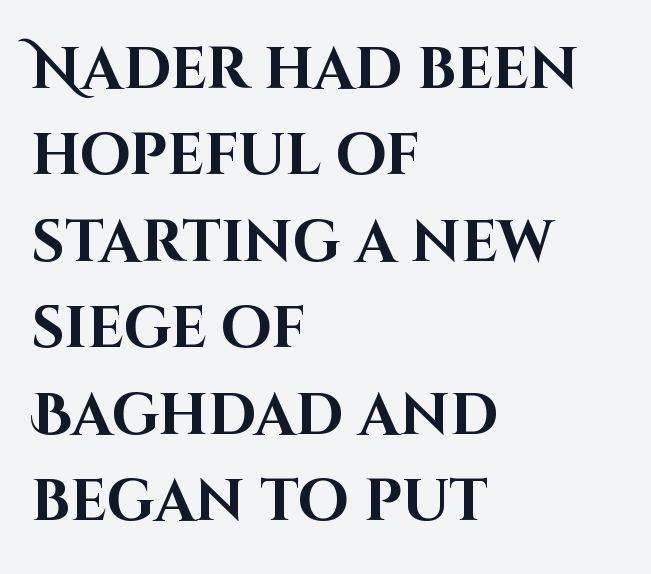
Q: Is the text bold? A: Yes.
Q: Is the text italic (slanted)? A: No, it is upright.
Q: Is the typeface a serif or a sans-serif typeface? A: Sans-serif.
Q: Is the text underlined? A: No.
Q: How is the paragraph aligned? A: Left-aligned.
Q: Is the spacing between letters normal or unusually wide? A: Normal.
Q: Is the spacing between lines tight, normal or loose? A: Normal.
Q: Width (condensed, normal, or wide)? A: Normal.
Q: Stroke contrast? A: High.
Q: x-height? A: Large.
Q: Monospaced? A: No.
